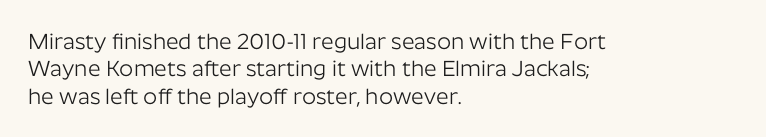
The image shows 22 px text type, upright; set left-aligned, normal line spacing (1.25x), normal letter spacing, not underlined.
